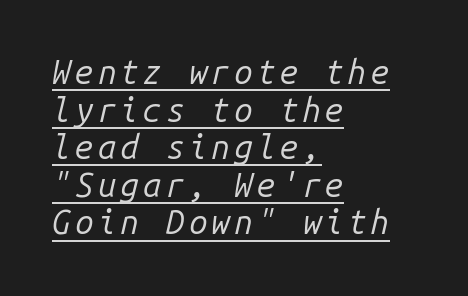
Q: Is the text bold? A: No.
Q: Is the text italic (slanted)? A: Yes, it leans right by about 14 degrees.
Q: Is the text underlined? A: Yes.
Q: How is the paragraph aligned? A: Left-aligned.
Q: Is the spacing between lines tight, normal or loose? A: Tight.
Q: Width (condensed, normal, or wide)? A: Normal.
Q: Stroke contrast? A: Low.
Q: x-height? A: Medium.
Q: Monospaced? A: Yes.
